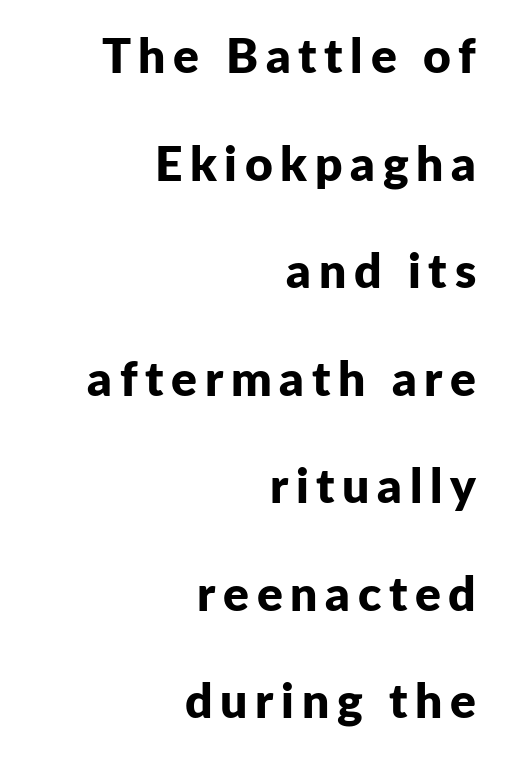
The image shows 48 px bold sans-serif type, upright; set right-aligned, loose line spacing (2.24x), not underlined; low stroke contrast and a medium x-height.
